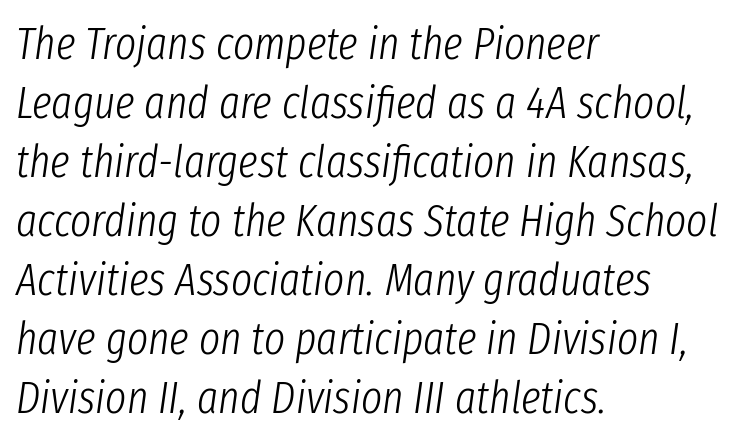
The image shows 45 px light, condensed type, italic (leaning right); set left-aligned, normal line spacing (1.31x), normal letter spacing, not underlined; low stroke contrast and a medium x-height.
